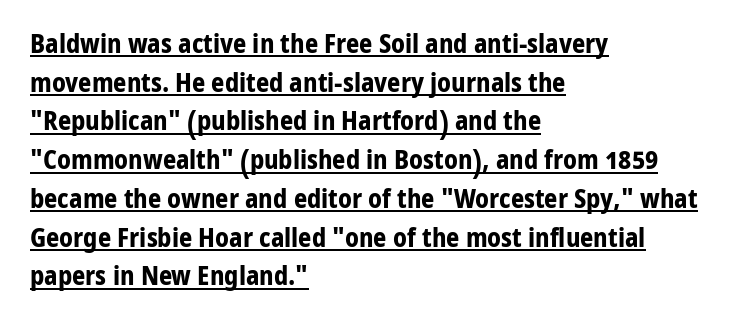
{"italic": "no", "bold": "yes", "underline": "yes", "align": "left", "line_spacing": "normal", "line_spacing_ratio": 1.49, "letter_spacing": "normal", "letter_spacing_em": 0.0, "glyph_px": 26}
